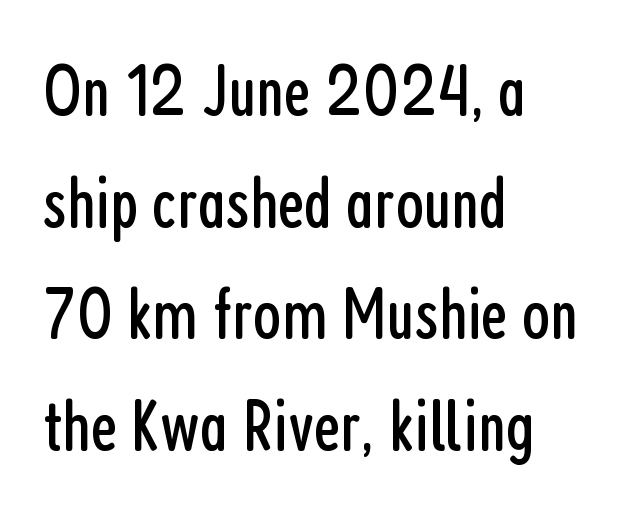
Q: Is the text bold? A: No.
Q: Is the text italic (slanted)? A: No, it is upright.
Q: Is the typeface a serif or a sans-serif typeface? A: Sans-serif.
Q: Is the text underlined? A: No.
Q: How is the paragraph aligned? A: Left-aligned.
Q: Is the spacing between letters normal or unusually wide? A: Normal.
Q: Is the spacing between lines tight, normal or loose? A: Normal.
Q: Width (condensed, normal, or wide)? A: Condensed.
Q: Stroke contrast? A: Low.
Q: x-height? A: Medium.
Q: Monospaced? A: No.
